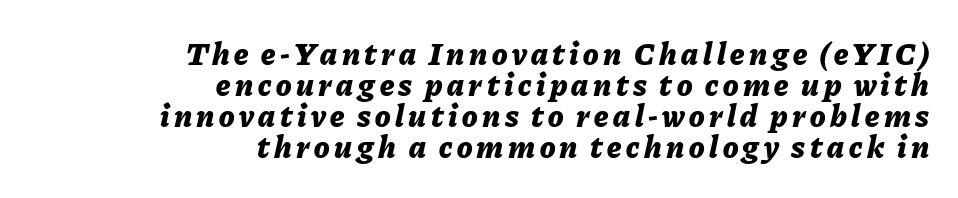
If you drew a ruler down the right edge, every line would touch it. Just letters on the line, the space beneath them empty. What's the leading like? Squeezed, with rows nearly overlapping. Each letter keeps its own natural width here, so spacing adapts to shape. Rendered with sloped, italic letterforms.
